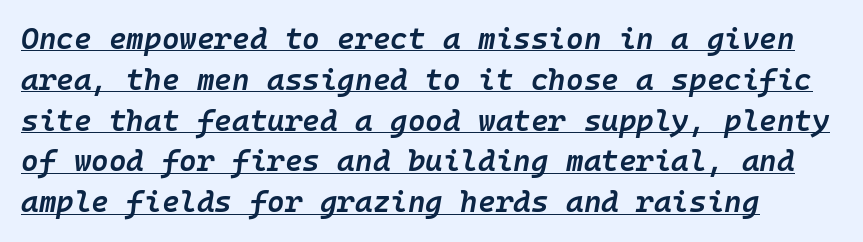
Q: Is the text bold? A: Semi-bold.
Q: Is the text italic (slanted)? A: Yes, it leans right by about 10 degrees.
Q: Is the text underlined? A: Yes.
Q: How is the paragraph aligned? A: Left-aligned.
Q: Is the spacing between letters normal or unusually wide? A: Normal.
Q: Is the spacing between lines tight, normal or loose? A: Normal.
Q: Width (condensed, normal, or wide)? A: Normal.
Q: Stroke contrast? A: Low.
Q: x-height? A: Medium.
Q: Monospaced? A: Yes.
